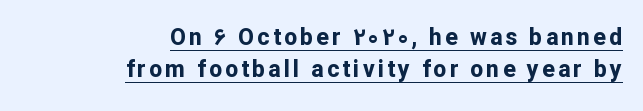
The image shows 23 px bold type, upright; set right-aligned, normal line spacing (1.37x), underlined.
